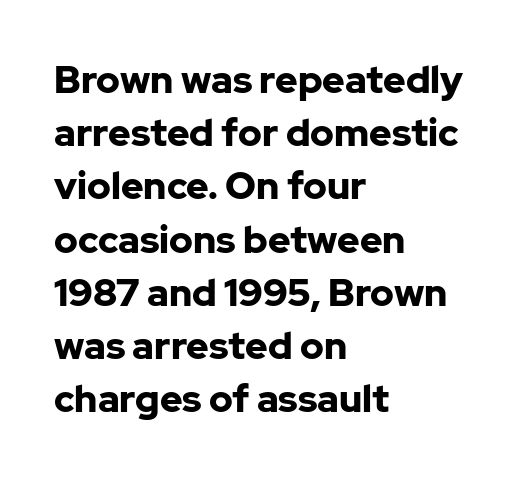
Q: Is the text bold? A: Yes.
Q: Is the text italic (slanted)? A: No, it is upright.
Q: Is the typeface a serif or a sans-serif typeface? A: Sans-serif.
Q: Is the text underlined? A: No.
Q: How is the paragraph aligned? A: Left-aligned.
Q: Is the spacing between letters normal or unusually wide? A: Normal.
Q: Is the spacing between lines tight, normal or loose? A: Normal.
Q: Width (condensed, normal, or wide)? A: Normal.
Q: Stroke contrast? A: Low.
Q: x-height? A: Medium.
Q: Monospaced? A: No.
